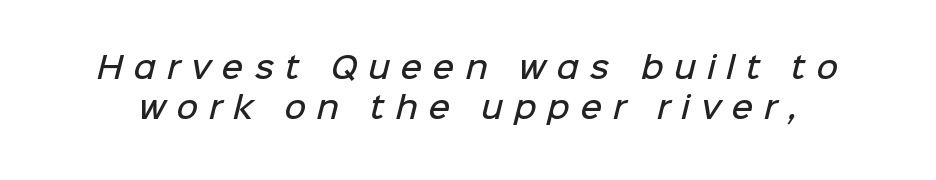
The lines sit at an ordinary, default distance from one another. Each letter's strokes conclude bluntly, with no projecting serifs. Caption: expanded tracking, letters set apart. A bare baseline throughout the passage. Note the varied advance widths — an 'i' is clearly narrower than an 'm'. Moderately thickened strokes mark this as semibold type.
